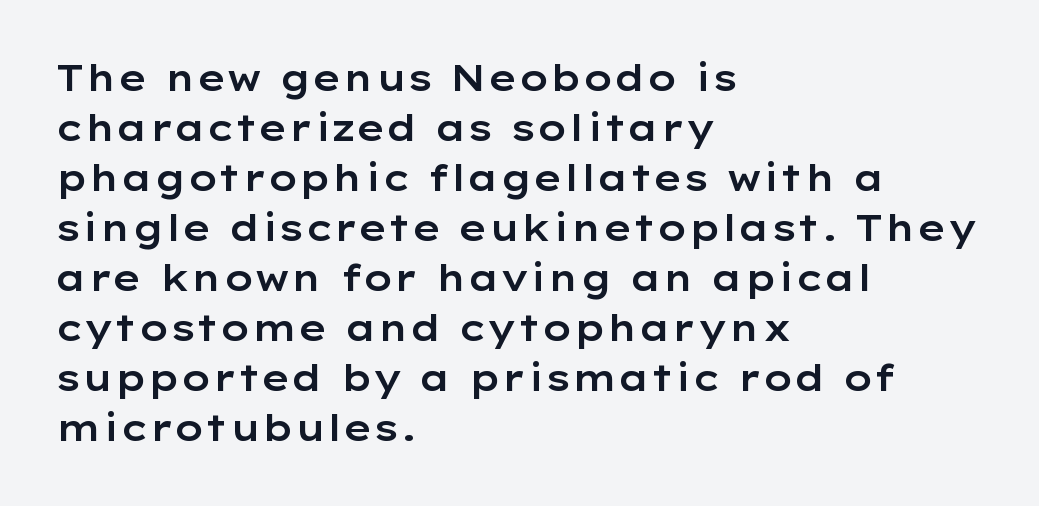
The image shows 36 px wide sans-serif type, upright; set left-aligned, normal line spacing (1.39x), normal letter spacing, not underlined; low stroke contrast and a medium x-height.
